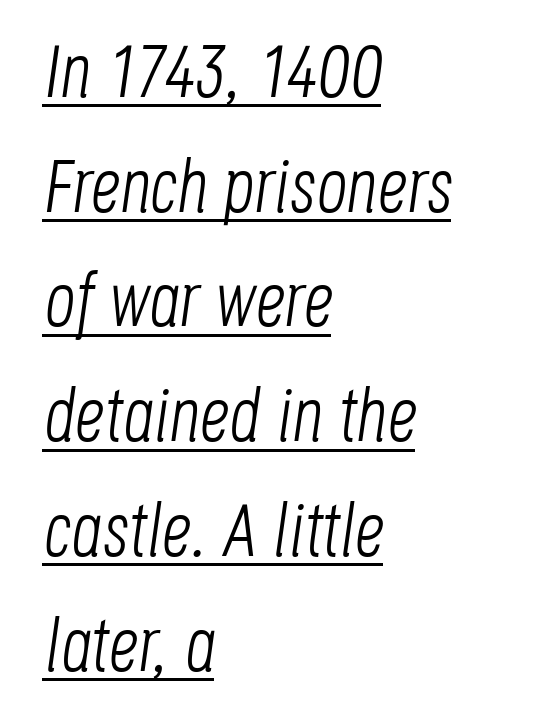
The image shows 75 px light, condensed type, italic (leaning right); set left-aligned, normal line spacing (1.53x), normal letter spacing, underlined; low stroke contrast and a large x-height.
